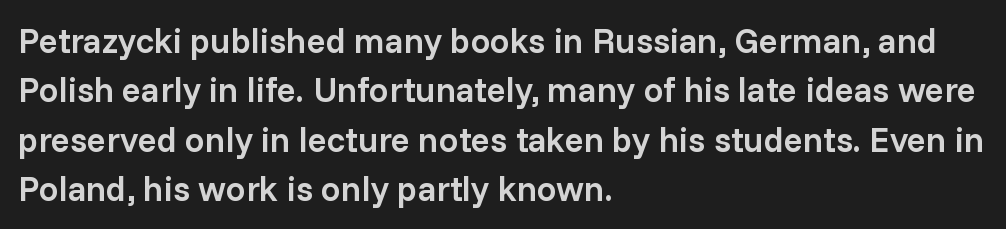
{"serif": "no", "italic": "no", "bold": "semi", "weight": "semibold", "width": "normal", "stroke_contrast": "low", "x_height": "medium", "monospaced": "no", "underline": "no", "align": "left", "line_spacing": "normal", "line_spacing_ratio": 1.41, "letter_spacing": "normal", "letter_spacing_em": 0.0, "glyph_px": 35}
